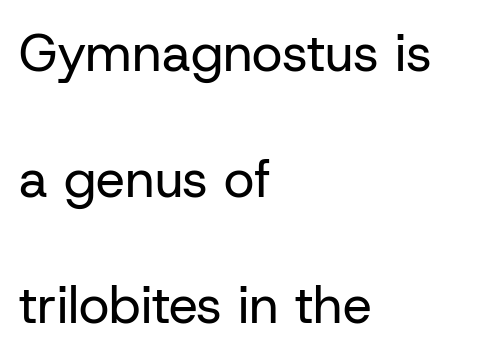
Q: Is the text bold? A: No.
Q: Is the text italic (slanted)? A: No, it is upright.
Q: Is the typeface a serif or a sans-serif typeface? A: Sans-serif.
Q: Is the text underlined? A: No.
Q: How is the paragraph aligned? A: Left-aligned.
Q: Is the spacing between letters normal or unusually wide? A: Normal.
Q: Is the spacing between lines tight, normal or loose? A: Loose.
Q: Width (condensed, normal, or wide)? A: Normal.
Q: Stroke contrast? A: Low.
Q: x-height? A: Medium.
Q: Monospaced? A: No.
